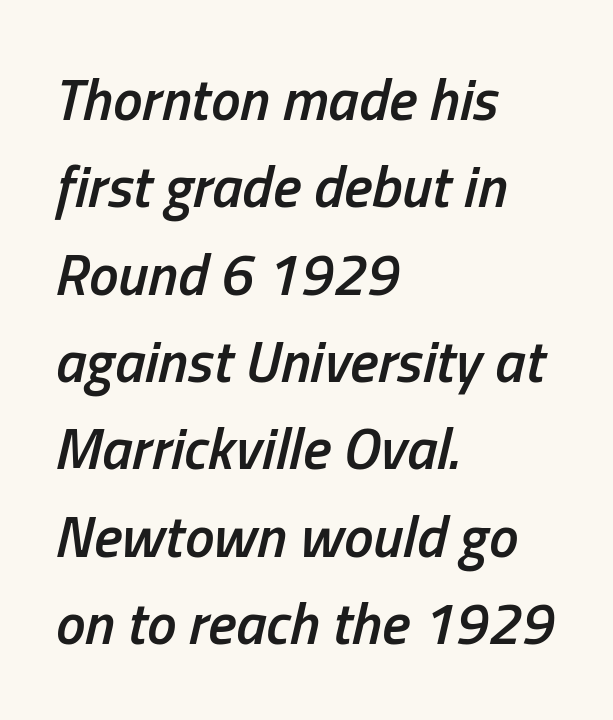
A clean baseline with only descenders dipping below it. The letters sit at their default tracking, neither squeezed nor spread. Slant detected: the letters are inclined. The lines are quadded left. Vertically, the passage feels balanced, rows spaced as you'd expect.
